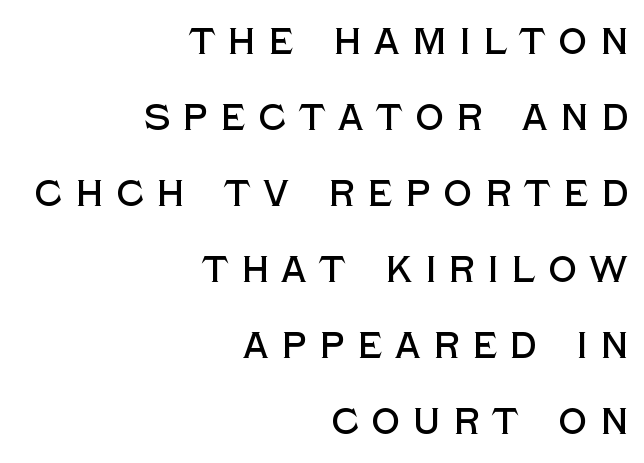
Q: Is the text italic (slanted)? A: No, it is upright.
Q: Is the typeface a serif or a sans-serif typeface? A: Sans-serif.
Q: Is the text underlined? A: No.
Q: How is the paragraph aligned? A: Right-aligned.
Q: Is the spacing between letters normal or unusually wide? A: Unusually wide.
Q: Is the spacing between lines tight, normal or loose? A: Loose.
Q: Width (condensed, normal, or wide)? A: Normal.
Q: x-height? A: Large.
Q: Monospaced? A: No.
